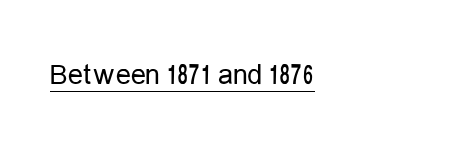
{"serif": "no", "italic": "no", "bold": "no", "weight": "regular", "width": "condensed", "stroke_contrast": "low", "x_height": "medium", "monospaced": "no", "underline": "yes", "letter_spacing": "normal", "letter_spacing_em": 0.0, "glyph_px": 30}
